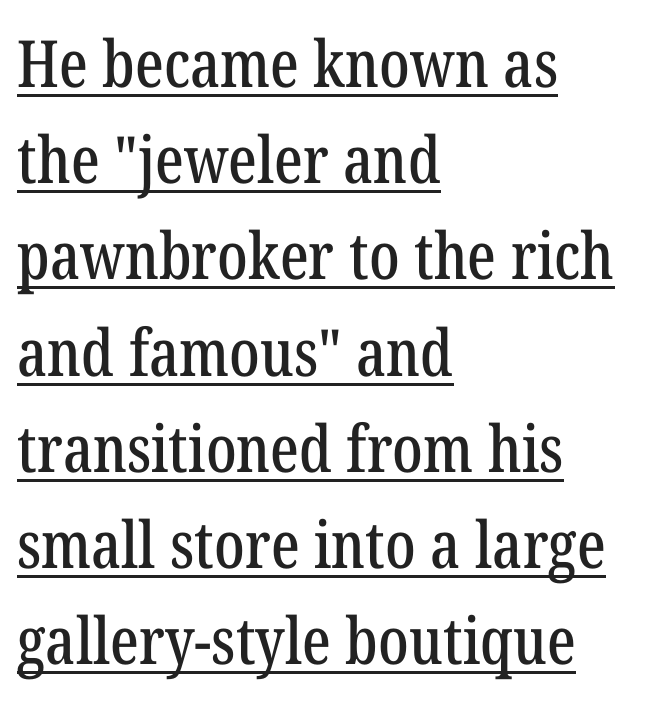
The image shows 65 px condensed serif type, upright; set left-aligned, normal line spacing (1.48x), normal letter spacing, underlined; low stroke contrast and a medium x-height.
